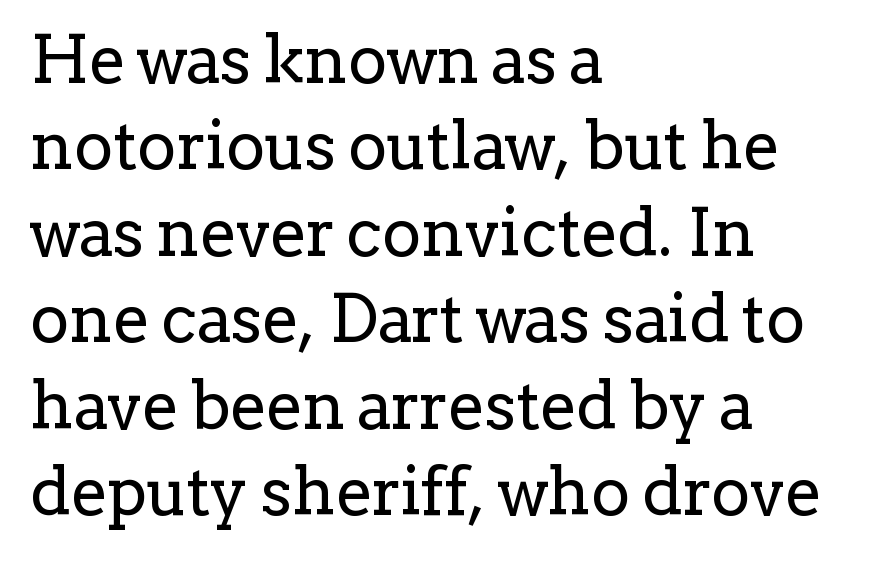
Q: Is the text bold? A: No.
Q: Is the text italic (slanted)? A: No, it is upright.
Q: Is the typeface a serif or a sans-serif typeface? A: Serif.
Q: Is the text underlined? A: No.
Q: How is the paragraph aligned? A: Left-aligned.
Q: Is the spacing between letters normal or unusually wide? A: Normal.
Q: Is the spacing between lines tight, normal or loose? A: Normal.
Q: Width (condensed, normal, or wide)? A: Normal.
Q: Stroke contrast? A: Low.
Q: x-height? A: Medium.
Q: Monospaced? A: No.
